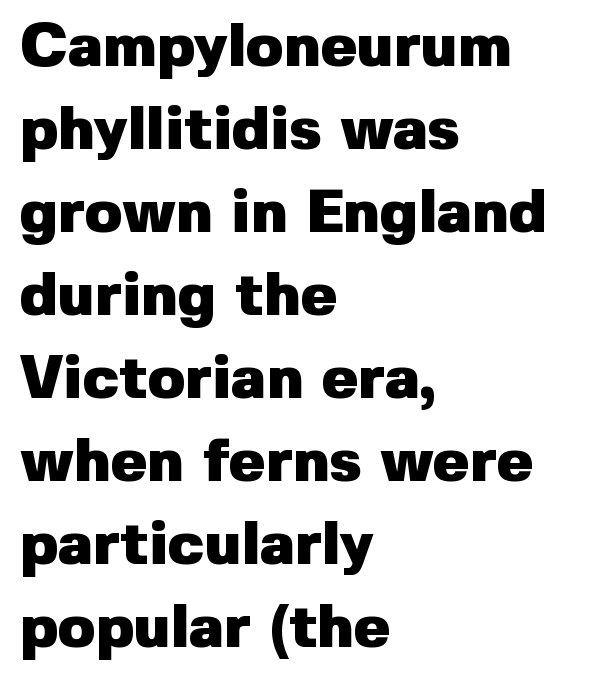
{"serif": "no", "italic": "no", "bold": "yes", "weight": "heavy", "width": "normal", "stroke_contrast": "low", "x_height": "medium", "monospaced": "no", "underline": "no", "align": "left", "line_spacing": "normal", "line_spacing_ratio": 1.36, "letter_spacing": "normal", "letter_spacing_em": 0.0, "glyph_px": 61}
